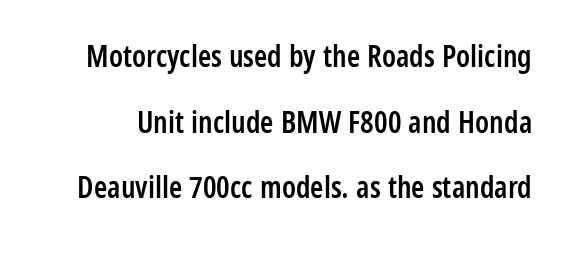
This rendering leaves character spacing at its baseline value. These lines carry some extra weight — a demibold, not a full bold. Nope, no serifs anywhere on these letters. Vertically, the passage feels expansive, rows floating well apart. The rendering uses natural spacing where letterforms have individual widths.
